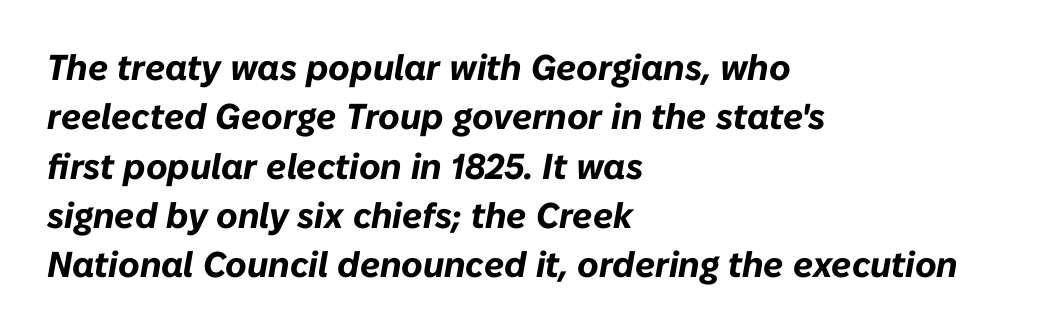
{"italic": "yes", "lean": "right", "slant_degrees": 10, "bold": "yes", "weight": "bold", "width": "normal", "stroke_contrast": "low", "x_height": "medium", "monospaced": "no", "underline": "no", "align": "left", "line_spacing": "normal", "line_spacing_ratio": 1.37, "letter_spacing": "normal", "letter_spacing_em": 0.0, "glyph_px": 36}
